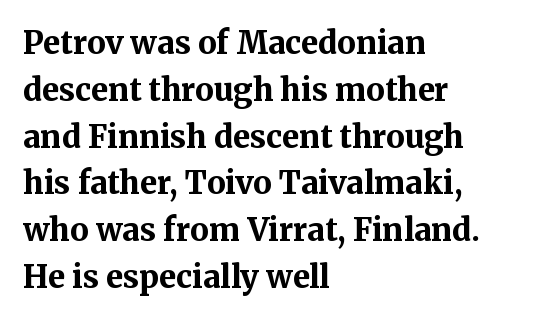
This sample uses a serif face. No italicization has been applied; the sample stays upright. A classic flush-left, rag-right setting is used for this passage. Typographic density is high because the face is bold. Quick note: interline space is typical. Clear beneath every line of the passage.
